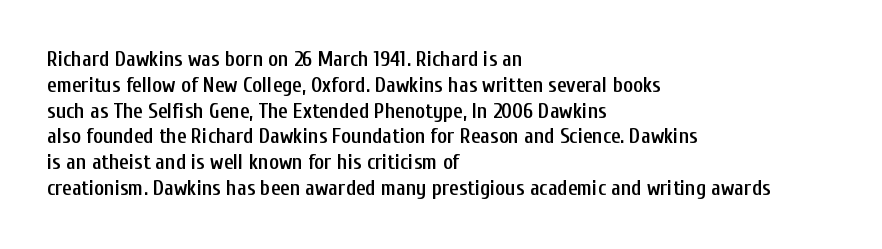
The image shows 21 px text type, upright; set left-aligned, line spacing 1.23x, normal letter spacing, not underlined.
